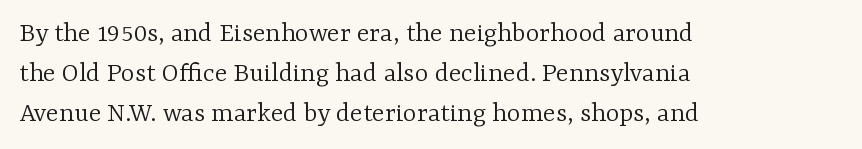
{"serif": "yes", "italic": "no", "bold": "no", "weight": "light", "width": "normal", "stroke_contrast": "low", "x_height": "medium", "monospaced": "no", "underline": "no", "align": "left", "line_spacing": "normal", "line_spacing_ratio": 1.38, "letter_spacing": "normal", "letter_spacing_em": 0.0, "glyph_px": 29}
